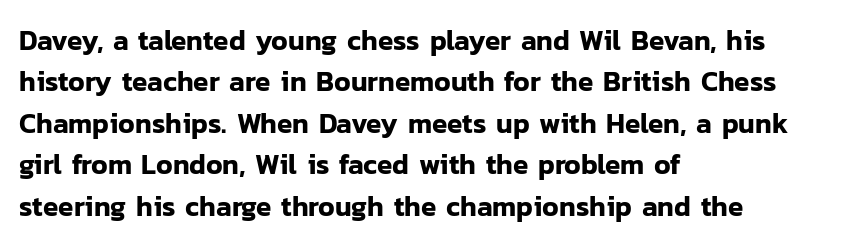
Q: Is the text italic (slanted)? A: No, it is upright.
Q: Is the typeface a serif or a sans-serif typeface? A: Sans-serif.
Q: Is the text underlined? A: No.
Q: How is the paragraph aligned? A: Left-aligned.
Q: Is the spacing between letters normal or unusually wide? A: Normal.
Q: Is the spacing between lines tight, normal or loose? A: Normal.
Q: Width (condensed, normal, or wide)? A: Normal.
Q: Stroke contrast? A: Low.
Q: x-height? A: Medium.
Q: Monospaced? A: No.
